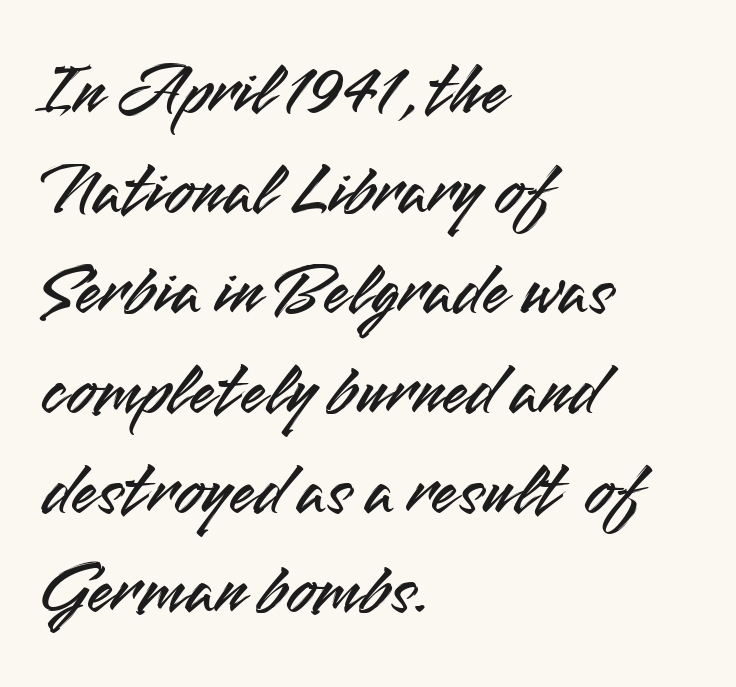
Typeset ragged right — the left edge is the straight one. The designer left line spacing at the default. A typesetter would call this proportional, since set widths differ per character. Spacing between characters is what you'd get straight out of the box.
